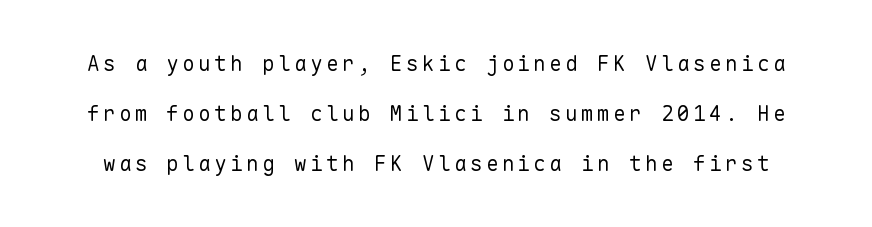
The image shows 21 px text type, upright; set loose line spacing (2.38x), not underlined.
